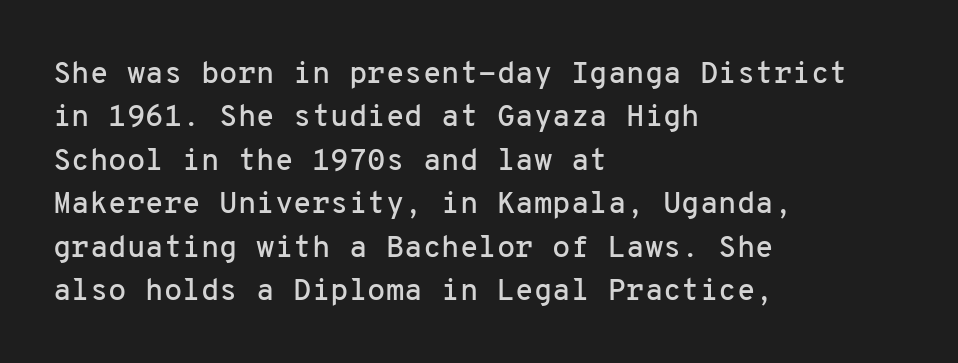
Q: Is the text italic (slanted)? A: No, it is upright.
Q: Is the typeface a serif or a sans-serif typeface? A: Sans-serif.
Q: Is the text underlined? A: No.
Q: How is the paragraph aligned? A: Left-aligned.
Q: Is the spacing between letters normal or unusually wide? A: Normal.
Q: Is the spacing between lines tight, normal or loose? A: Normal.
Q: Width (condensed, normal, or wide)? A: Normal.
Q: Stroke contrast? A: Low.
Q: x-height? A: Medium.
Q: Monospaced? A: Yes.
